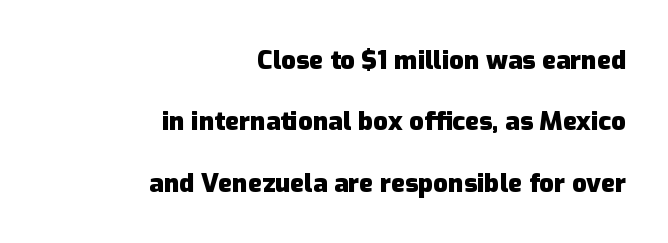
Q: Is the text bold? A: Yes.
Q: Is the text italic (slanted)? A: No, it is upright.
Q: Is the text underlined? A: No.
Q: How is the paragraph aligned? A: Right-aligned.
Q: Is the spacing between letters normal or unusually wide? A: Normal.
Q: Is the spacing between lines tight, normal or loose? A: Loose.
